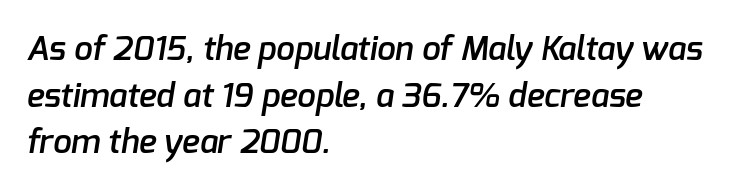
The image shows 33 px semibold sans-serif type; set left-aligned, normal line spacing (1.41x), normal letter spacing, not underlined; low stroke contrast and a medium x-height.
